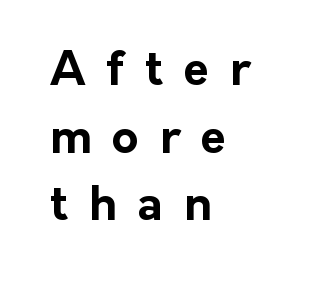
On the weight axis this lands at bold, roughly 700. Notice how the stems are strictly vertical — no italics here. Honestly, there is no underline to notice here at all. Do the characters align in a grid? No, the font is proportional.
